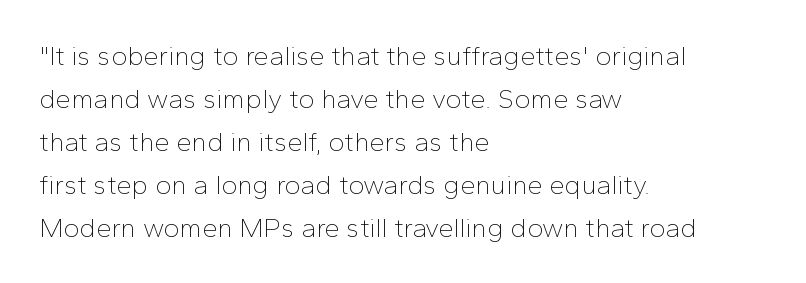
Line beginnings align vertically; line endings do not. Quick note: not italic, upright. No chunkiness to these letters — they're not bold. Default kerning and tracking; the words read as compact shapes.
